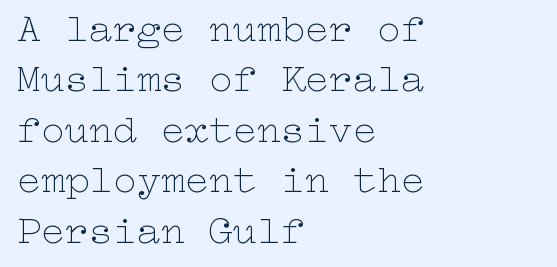
The image shows 40 px thin, wide type, upright; set left-aligned, normal line spacing (1.26x), normal letter spacing, not underlined; low stroke contrast and a medium x-height.
